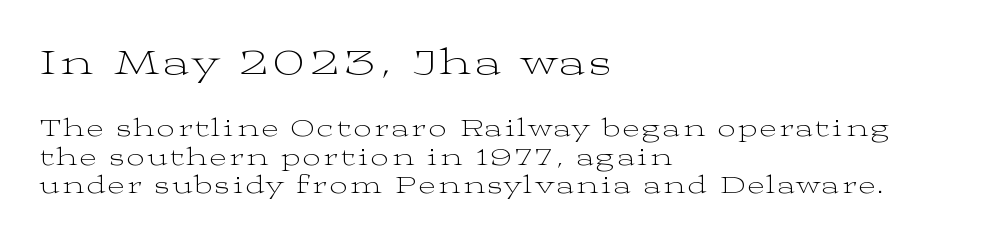
Short and long lines alike share a common starting point at left. In terms of leading, this rendering errs on the cramped side. Stem width sits at or under what a default text font uses. Posture: straight, roman, zero tilt. Observe the serifs anchoring each vertical stroke in this sample. Which chunk is bigger? The first one — the top block dwarfs the bottom.
